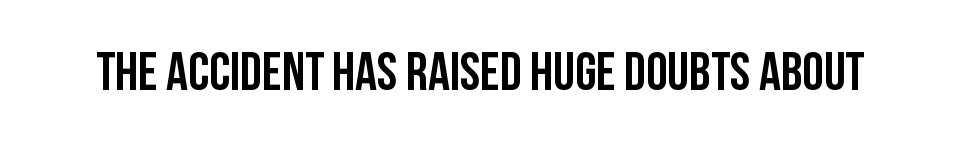
{"serif": "no", "italic": "no", "bold": "yes", "weight": "semibold", "width": "condensed", "stroke_contrast": "low", "x_height": "large", "monospaced": "no", "underline": "no", "letter_spacing": "normal", "letter_spacing_em": 0.0, "glyph_px": 54}
